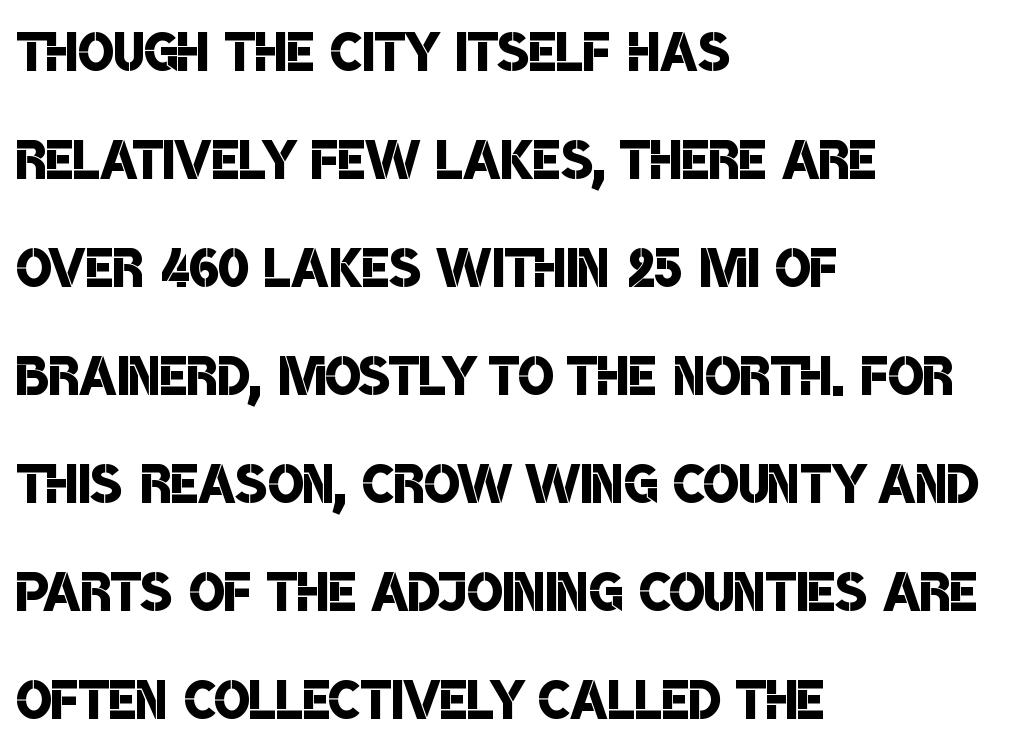
The image shows 74 px semibold, condensed sans-serif type; set left-aligned, normal line spacing (1.46x), normal letter spacing, not underlined; low stroke contrast and a large x-height.
